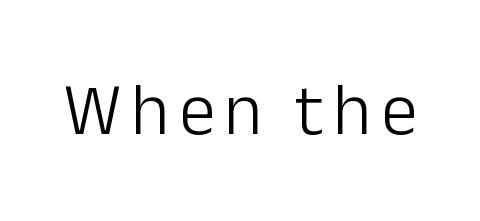
A clean baseline with only descenders dipping below it. This reads as an unemphasized weight, regular at the heaviest. Is this a fixed-width face? No — the glyphs have proportional, varying widths. The specimen reads as upright at a glance. The font family rendered here belongs to the sans-serif group.
